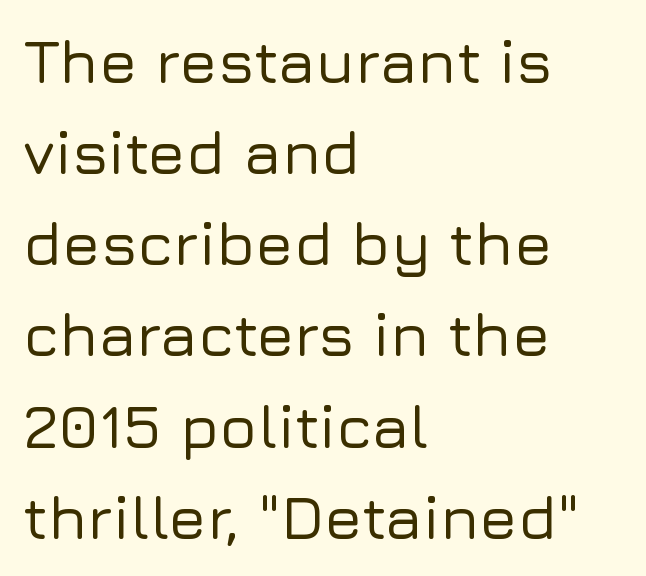
{"serif": "no", "italic": "no", "width": "normal", "stroke_contrast": "low", "x_height": "medium", "monospaced": "no", "underline": "no", "align": "left", "line_spacing": "normal", "line_spacing_ratio": 1.47, "letter_spacing": "normal", "letter_spacing_em": 0.0, "glyph_px": 62}
